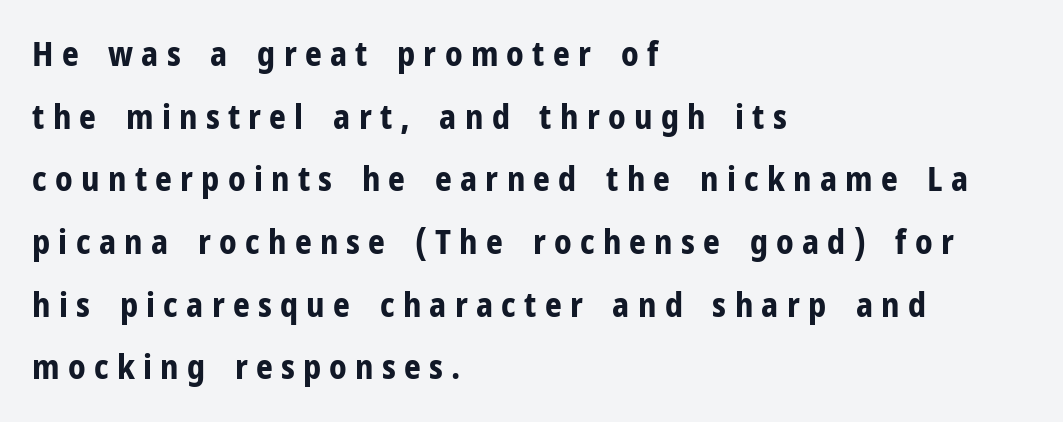
Tracking value appears strongly positive — letters spread wide. The face used here is proportionally spaced, like ordinary book or web type. The letters are bold, with thick, heavy strokes. Check the space under the baseline: it is left empty. Designer's note — italics off, roman on.
